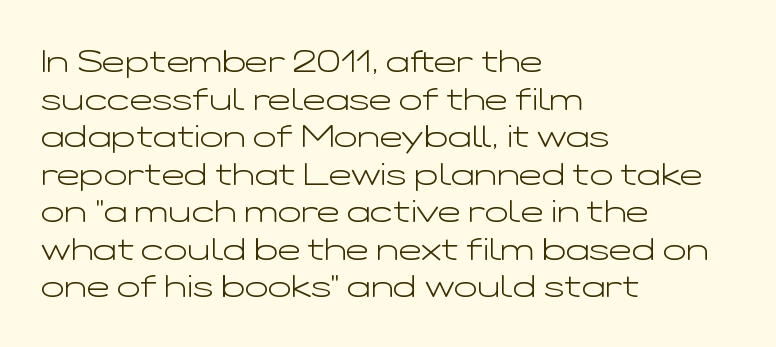
Q: Is the text bold? A: No.
Q: Is the text italic (slanted)? A: No, it is upright.
Q: Is the typeface a serif or a sans-serif typeface? A: Sans-serif.
Q: Is the text underlined? A: No.
Q: How is the paragraph aligned? A: Left-aligned.
Q: Is the spacing between letters normal or unusually wide? A: Normal.
Q: Width (condensed, normal, or wide)? A: Wide.
Q: Stroke contrast? A: Low.
Q: x-height? A: Medium.
Q: Monospaced? A: No.
